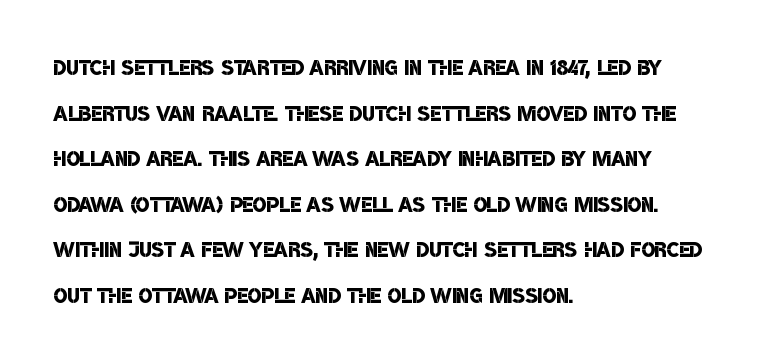
Q: Is the text bold? A: Semi-bold.
Q: Is the typeface a serif or a sans-serif typeface? A: Sans-serif.
Q: Is the text underlined? A: No.
Q: How is the paragraph aligned? A: Left-aligned.
Q: Is the spacing between letters normal or unusually wide? A: Normal.
Q: Is the spacing between lines tight, normal or loose? A: Normal.
Q: Width (condensed, normal, or wide)? A: Condensed.
Q: Stroke contrast? A: Low.
Q: x-height? A: Large.
Q: Monospaced? A: No.
